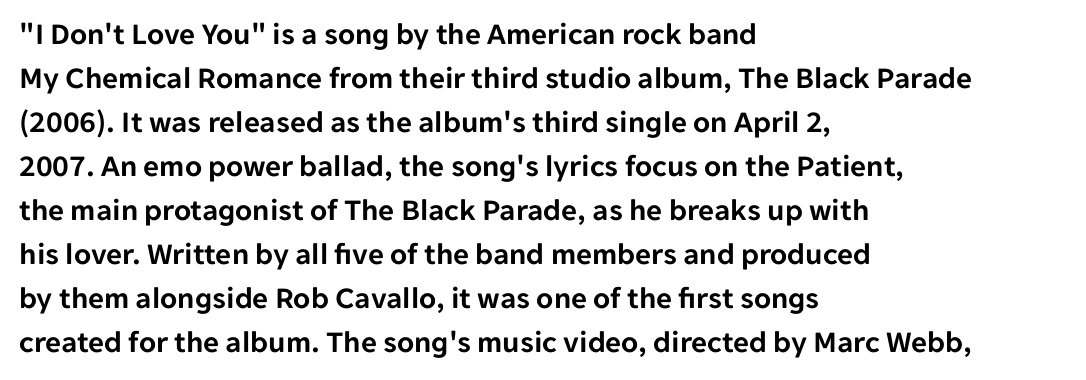
Q: Is the text italic (slanted)? A: No, it is upright.
Q: Is the typeface a serif or a sans-serif typeface? A: Sans-serif.
Q: Is the text underlined? A: No.
Q: How is the paragraph aligned? A: Left-aligned.
Q: Is the spacing between letters normal or unusually wide? A: Normal.
Q: Is the spacing between lines tight, normal or loose? A: Normal.
Q: Width (condensed, normal, or wide)? A: Normal.
Q: Stroke contrast? A: Low.
Q: x-height? A: Medium.
Q: Monospaced? A: No.
